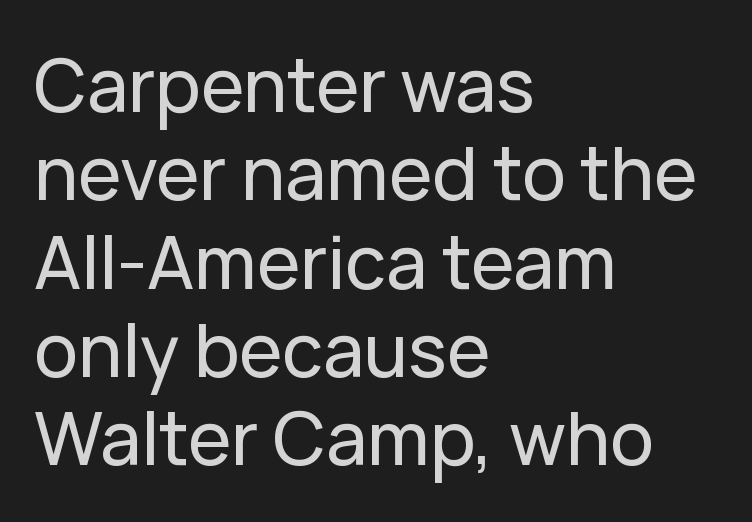
The image shows 73 px sans-serif type, upright; set left-aligned, line spacing 1.21x, normal letter spacing, not underlined; low stroke contrast and a medium x-height.
